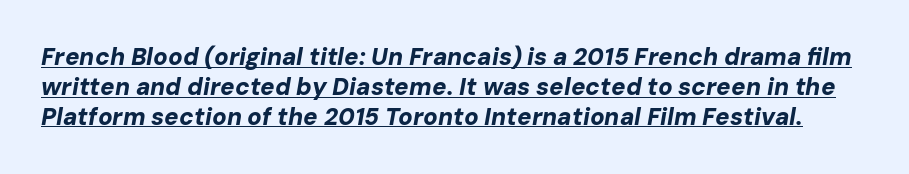
Q: Is the text bold? A: Yes.
Q: Is the text italic (slanted)? A: Yes, it leans right by about 10 degrees.
Q: Is the text underlined? A: Yes.
Q: Is the spacing between letters normal or unusually wide? A: Normal.
